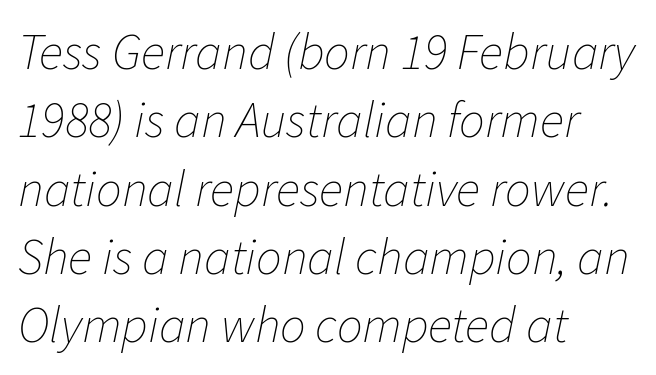
Notice how the passage keeps a crisp vertical edge on the left only. The gap between lines stays unmarked. Spacing between characters is what you'd get straight out of the box. The rendering uses a moderate line-height, typical for paragraphs.
